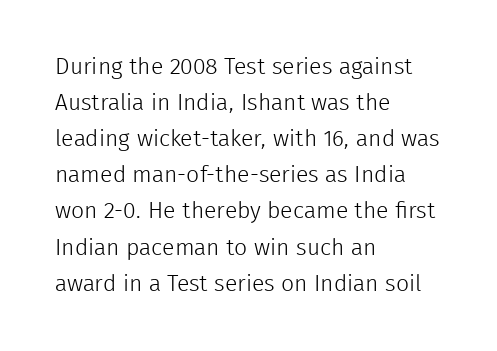
{"italic": "no", "bold": "no", "underline": "no", "align": "left", "line_spacing": "normal", "line_spacing_ratio": 1.57, "letter_spacing": "normal", "letter_spacing_em": 0.0, "glyph_px": 23}
